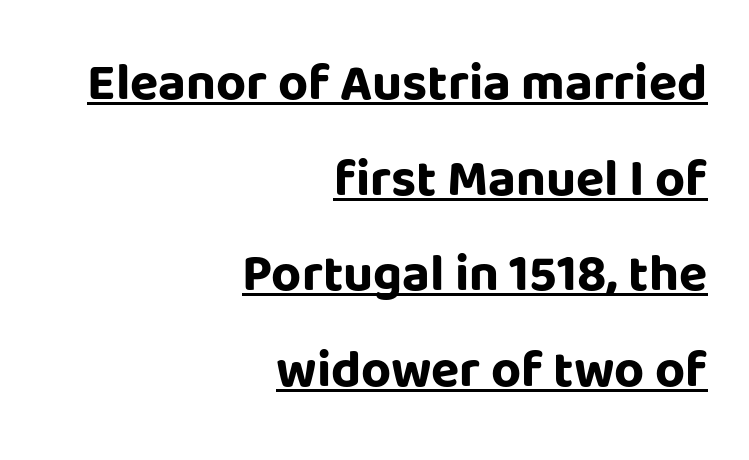
Varying glyph widths throughout — classic text-font behaviour. Each line of the rendering has a horizontal stroke beneath the glyphs. These words are printed bold, with thick strokes throughout. Regarding serifs, this sample does without them.
